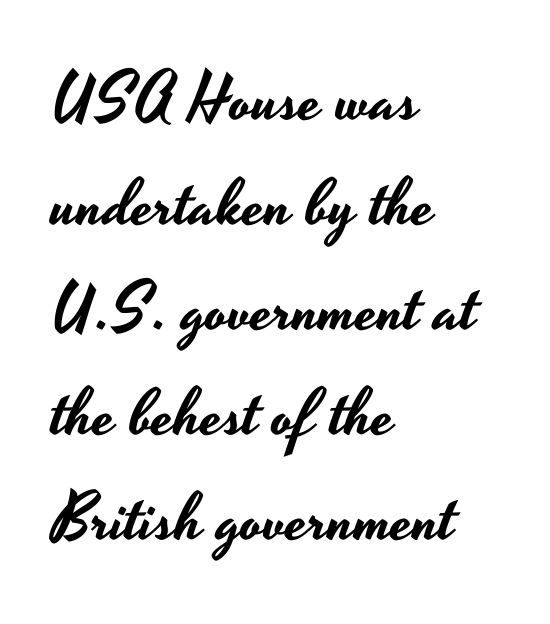
The ragged edge is on the right, which tells us the setting is flush left. Leading matches the norm, producing a regular column. A typesetter would call this zero additional tracking.
